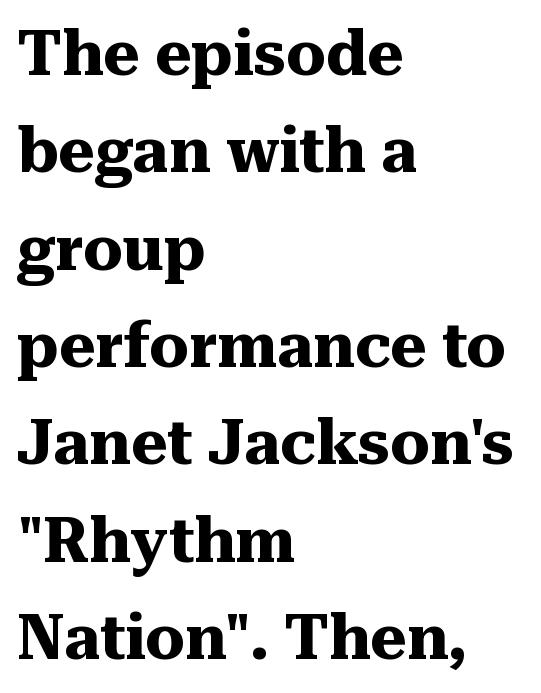
{"serif": "yes", "italic": "no", "bold": "yes", "weight": "heavy", "width": "normal", "stroke_contrast": "medium", "x_height": "medium", "monospaced": "no", "underline": "no", "align": "left", "line_spacing": "normal", "line_spacing_ratio": 1.57, "letter_spacing": "normal", "letter_spacing_em": 0.0, "glyph_px": 62}
